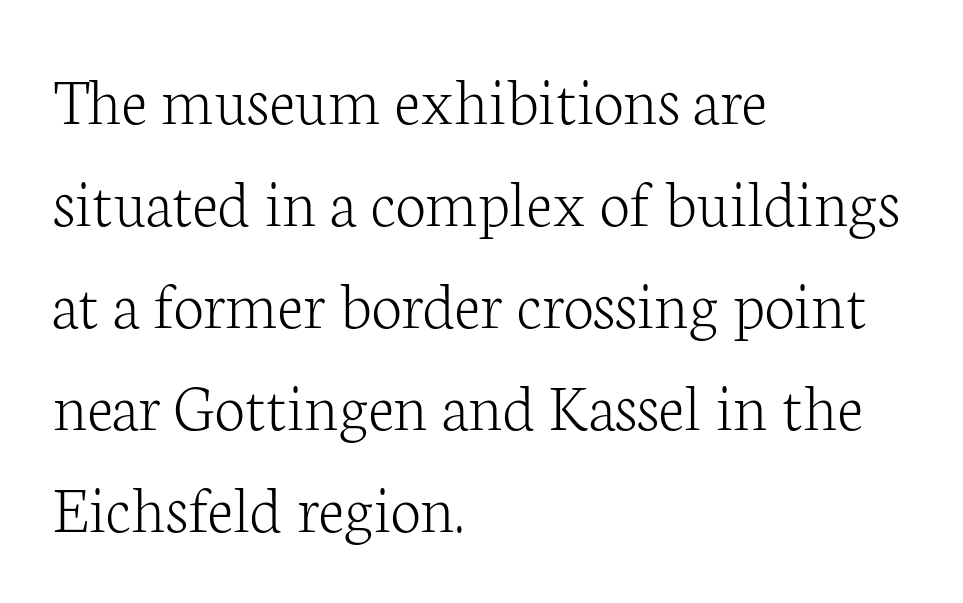
The rendering uses natural spacing where letterforms have individual widths. The type sits square on the baseline with zero lean. Short and long lines alike share a common starting point at left. A bare baseline throughout the passage. Spacing between characters is what you'd get straight out of the box. The rendering shows small feet on the letterforms — a serif design.
